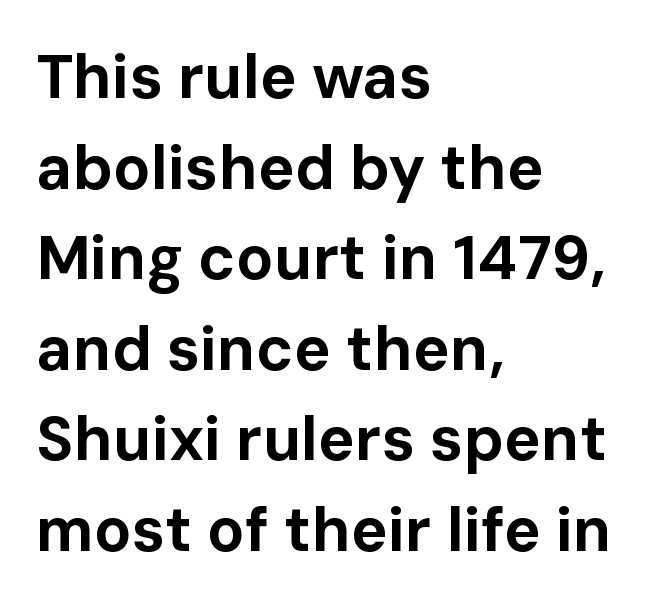
The image shows 62 px bold sans-serif type, upright; set left-aligned, normal line spacing (1.46x), normal letter spacing, not underlined; low stroke contrast and a medium x-height.
